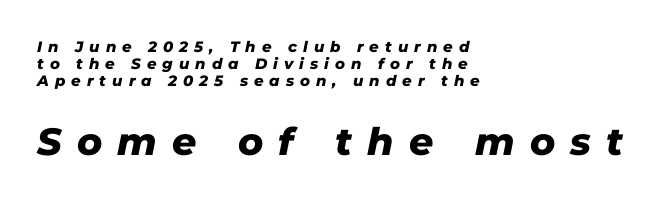
Q: Is the text bold? A: Yes.
Q: Is the text italic (slanted)? A: Yes, it leans right by about 11 degrees.
Q: Is the text underlined? A: No.
Q: How is the paragraph aligned? A: Left-aligned.
Q: Is the spacing between letters normal or unusually wide? A: Unusually wide.
Q: Is the spacing between lines tight, normal or loose? A: Tight.
Q: Which block of text is set in a larger size, the first (top) or the second (bottom)? A: The second (bottom) one.
Q: Width (condensed, normal, or wide)? A: Normal.
Q: Stroke contrast? A: Low.
Q: x-height? A: Medium.
Q: Monospaced? A: No.
